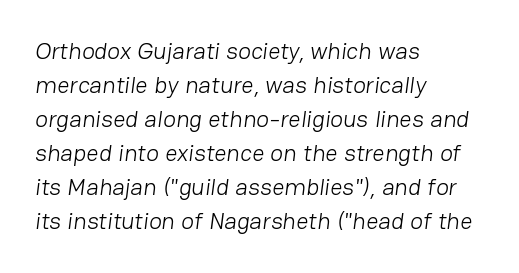
{"bold": "no", "underline": "no", "align": "left", "line_spacing": "normal", "line_spacing_ratio": 1.42, "letter_spacing": "normal", "letter_spacing_em": 0.0, "glyph_px": 24}
